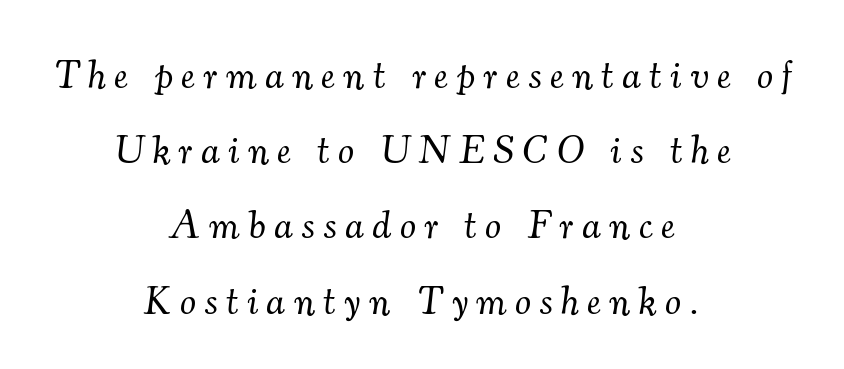
Q: Is the text bold? A: No.
Q: Is the text italic (slanted)? A: Yes, it leans right by about 7 degrees.
Q: Is the typeface a serif or a sans-serif typeface? A: Serif.
Q: Is the text underlined? A: No.
Q: How is the paragraph aligned? A: Centered.
Q: Is the spacing between letters normal or unusually wide? A: Unusually wide.
Q: Width (condensed, normal, or wide)? A: Normal.
Q: Stroke contrast? A: Medium.
Q: x-height? A: Small.
Q: Monospaced? A: No.
